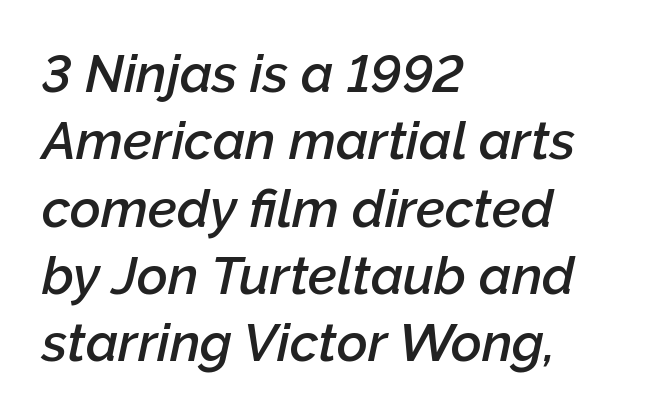
The image shows 53 px semibold type, italic (leaning right); set left-aligned, normal line spacing (1.27x), normal letter spacing, not underlined; low stroke contrast and a medium x-height.
